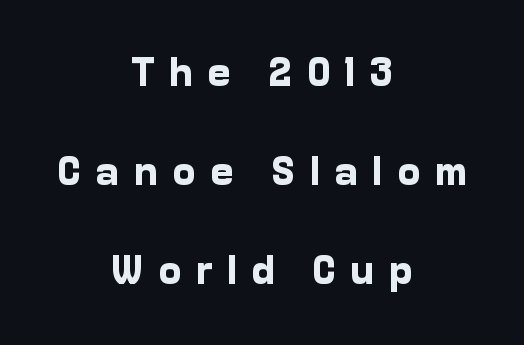
{"serif": "no", "italic": "no", "bold": "yes", "weight": "bold", "width": "normal", "stroke_contrast": "low", "x_height": "medium", "monospaced": "no", "underline": "no", "align": "center", "line_spacing": "loose", "line_spacing_ratio": 2.47, "letter_spacing": "wide", "letter_spacing_em": 0.36, "glyph_px": 40}
